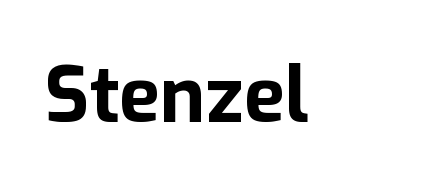
Q: Is the text bold? A: Yes.
Q: Is the text italic (slanted)? A: No, it is upright.
Q: Is the typeface a serif or a sans-serif typeface? A: Sans-serif.
Q: Is the text underlined? A: No.
Q: Is the spacing between letters normal or unusually wide? A: Normal.
Q: Width (condensed, normal, or wide)? A: Normal.
Q: Stroke contrast? A: Low.
Q: x-height? A: Medium.
Q: Monospaced? A: No.
